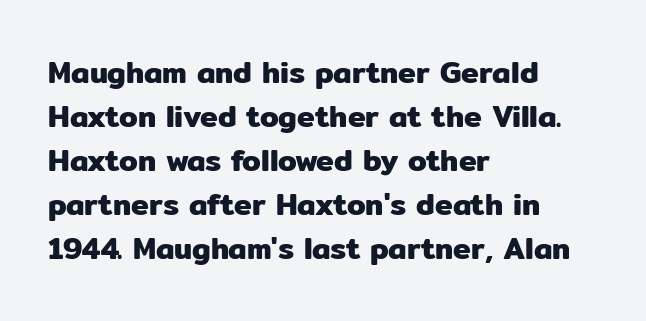
The zone under the glyphs is completely vacant. Nothing unusual about the tracking: characters are spaced as the font intends. Regular leading. Each letter keeps its own natural width here, so spacing adapts to shape.
